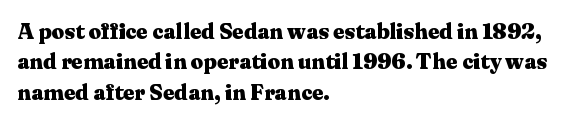
Q: Is the text bold? A: Yes.
Q: Is the text italic (slanted)? A: No, it is upright.
Q: Is the text underlined? A: No.
Q: How is the paragraph aligned? A: Left-aligned.
Q: Is the spacing between letters normal or unusually wide? A: Normal.
Q: Is the spacing between lines tight, normal or loose? A: Normal.
